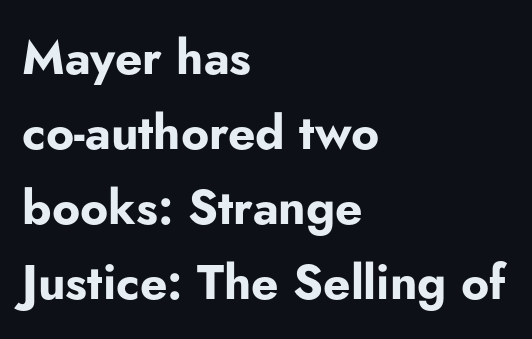
The image shows 48 px bold sans-serif type, upright; set left-aligned, normal line spacing (1.56x), normal letter spacing, not underlined; low stroke contrast and a small x-height.
